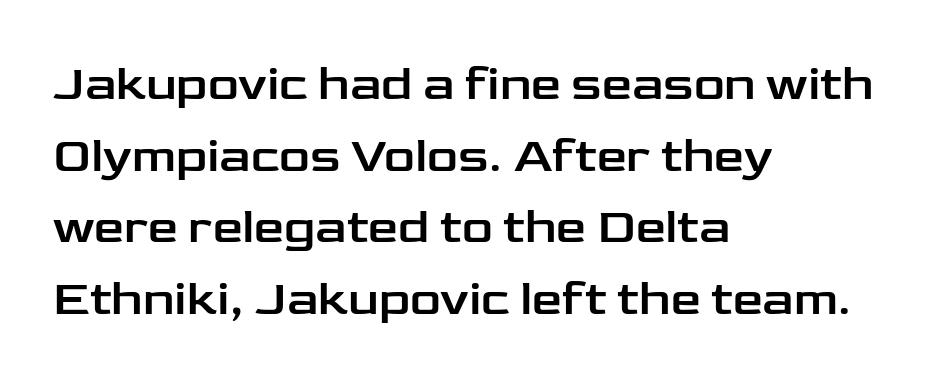
{"serif": "no", "italic": "no", "width": "wide", "stroke_contrast": "low", "x_height": "medium", "monospaced": "no", "underline": "no", "align": "left", "line_spacing": "normal", "line_spacing_ratio": 1.49, "letter_spacing": "normal", "letter_spacing_em": 0.0, "glyph_px": 48}
